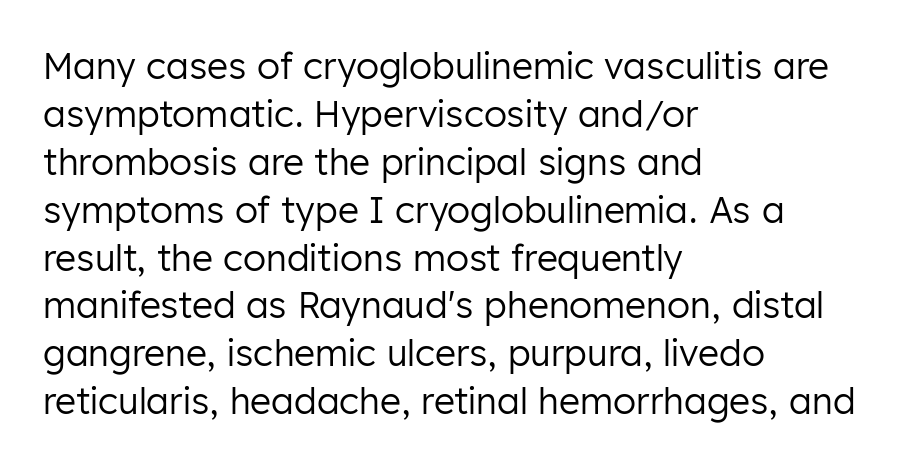
Lines of text with bare space underneath. Here the designer chose a conventional face with non-uniform glyph widths. This sample is left-justified, so line endings fall wherever the words run out. Unlike a traditional serif, this face leaves its strokes unadorned. The cut favours lightness, reaching ordinary text weight at its darkest. Rendered with straight, roman letterforms.
